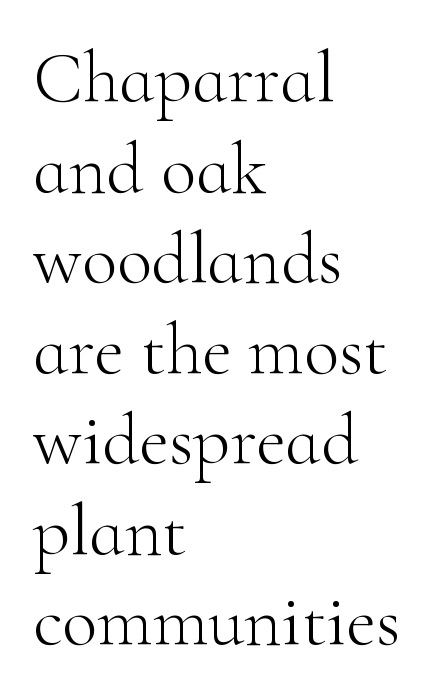
Vertical strokes here are truly vertical. Stems here are at most as thick as an everyday book face. You could call the tracking neutral — neither tight nor loose. Varying glyph widths throughout — classic text-font behaviour.
